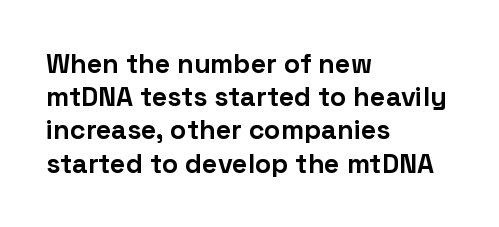
Q: Is the text bold? A: Yes.
Q: Is the text italic (slanted)? A: No, it is upright.
Q: Is the text underlined? A: No.
Q: How is the paragraph aligned? A: Left-aligned.
Q: Is the spacing between letters normal or unusually wide? A: Normal.
